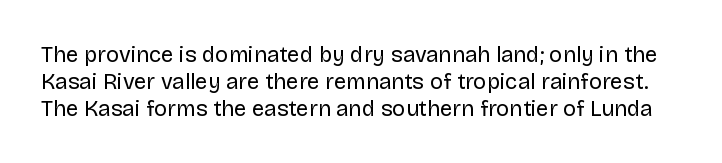
Q: Is the text bold? A: No.
Q: Is the text italic (slanted)? A: No, it is upright.
Q: Is the text underlined? A: No.
Q: Is the spacing between letters normal or unusually wide? A: Normal.
